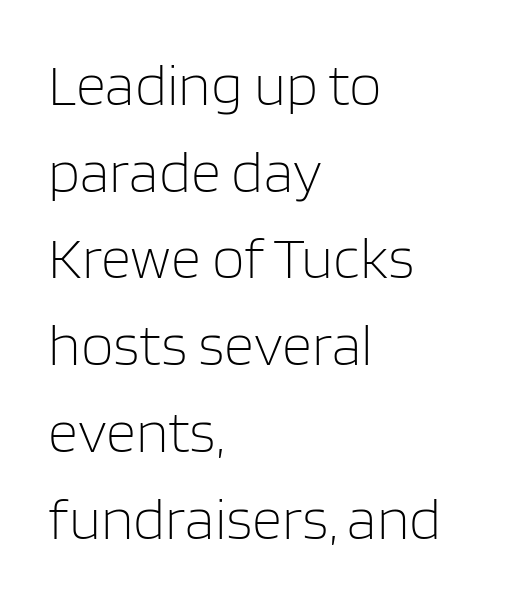
The image shows 59 px light sans-serif type, upright; set left-aligned, normal line spacing (1.47x), normal letter spacing, not underlined; low stroke contrast and a large x-height.
